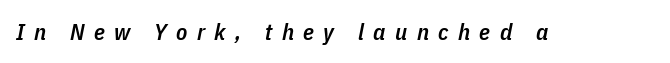
Any mark beneath the type? The region is blank. Here the glyphs are tracked loosely, breaking word shapes into spaced letters. Moderately thickened strokes mark this as semibold type. Characters are canted at an angle relative to the baseline's perpendicular.
